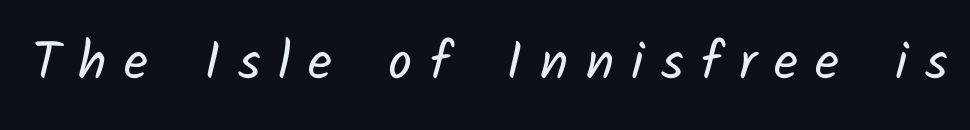
The image shows 53 px regular-weight sans-serif type; set unusually wide letter spacing (+0.33 em), not underlined; low stroke contrast and a medium x-height.
